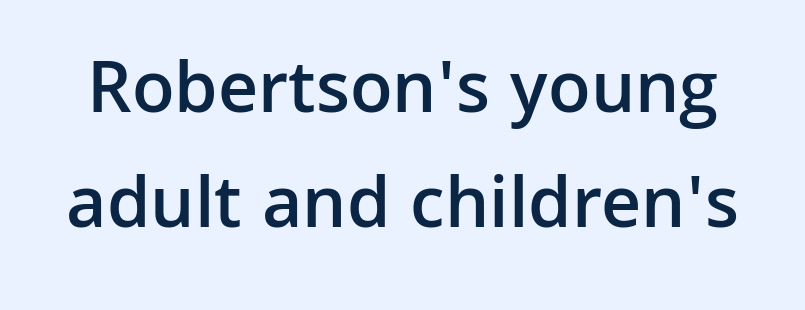
The image shows 75 px semibold sans-serif type, upright; set normal line spacing (1.53x), normal letter spacing, not underlined; low stroke contrast and a medium x-height.
